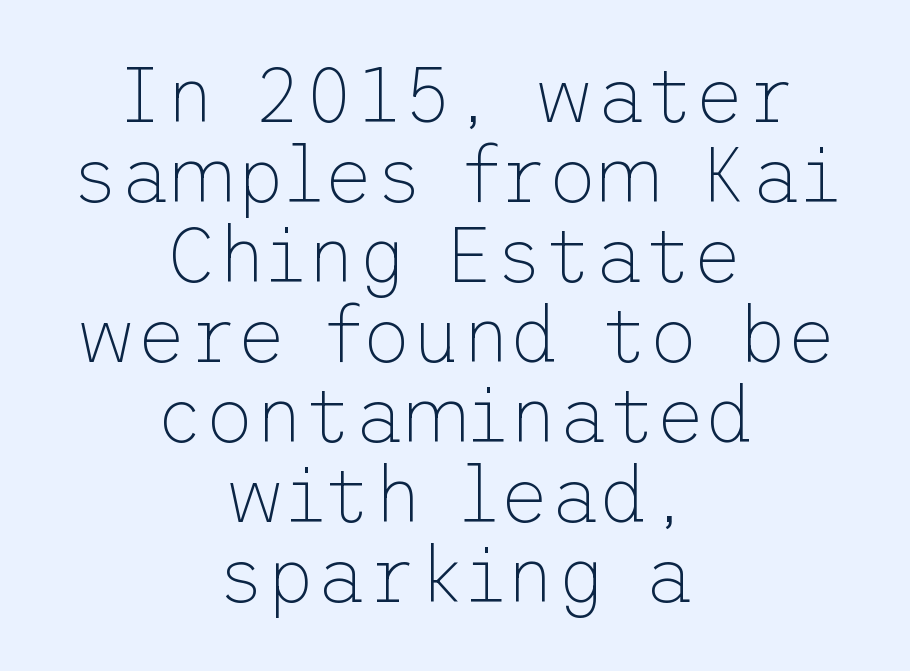
The image shows 77 px thin sans-serif type, upright; set centered, tight line spacing (1.04x), normal letter spacing, not underlined; low stroke contrast and a medium x-height.
